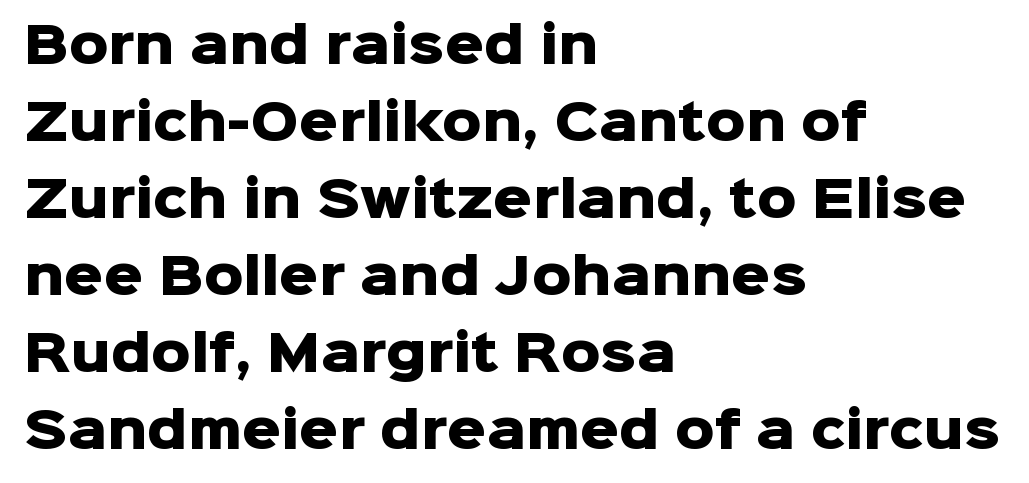
{"serif": "no", "italic": "no", "bold": "yes", "weight": "heavy", "width": "normal", "stroke_contrast": "low", "x_height": "medium", "monospaced": "no", "underline": "no", "align": "left", "line_spacing": "normal", "line_spacing_ratio": 1.57, "letter_spacing": "normal", "letter_spacing_em": 0.0, "glyph_px": 49}
